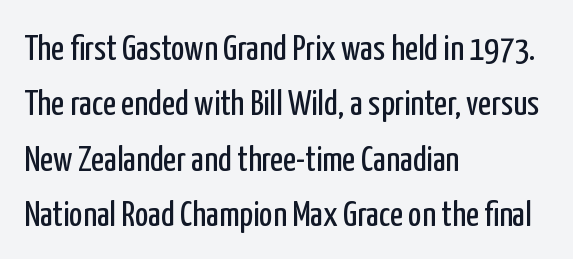
The typesetting does not lean heavy: it is not bold. Notice how the stems are strictly vertical — no italics here. Short and long lines alike share a common starting point at left. How would I describe the line gaps? Plain and ordinary. The letters carry no serifs — their stems end cleanly without finishing strokes.
